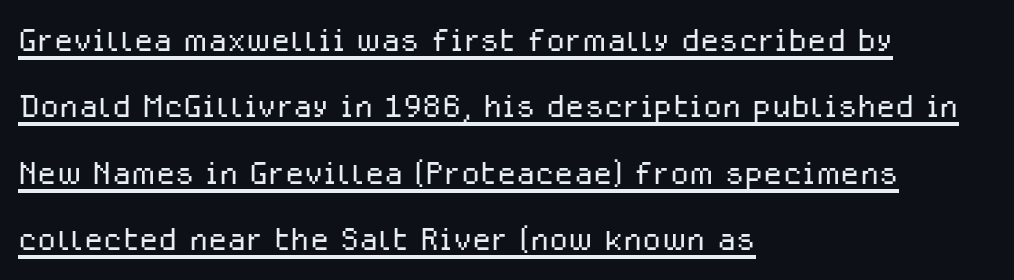
The image shows 44 px light sans-serif type, upright; set left-aligned, normal line spacing (1.51x), normal letter spacing, underlined; low stroke contrast and a medium x-height.
